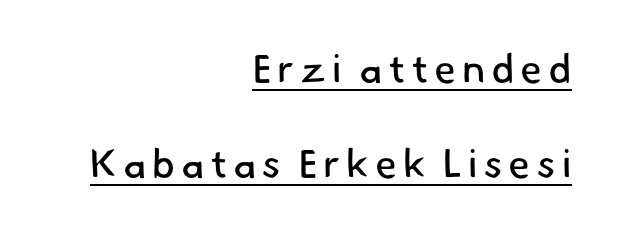
{"serif": "no", "bold": "no", "weight": "regular", "width": "normal", "stroke_contrast": "low", "x_height": "small", "monospaced": "no", "underline": "yes", "align": "right", "line_spacing": "loose", "line_spacing_ratio": 2.37, "glyph_px": 40}
